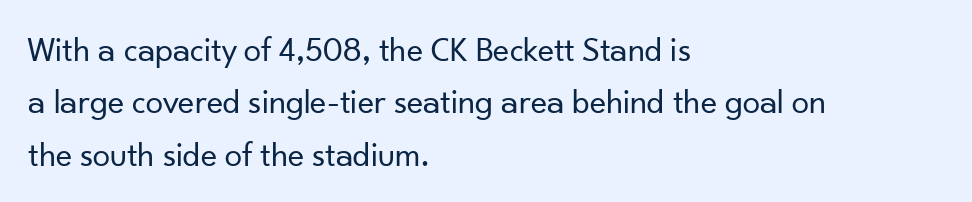
The image shows 35 px regular-weight sans-serif type, upright; set left-aligned, normal line spacing (1.5x), normal letter spacing, not underlined; low stroke contrast and a small x-height.
